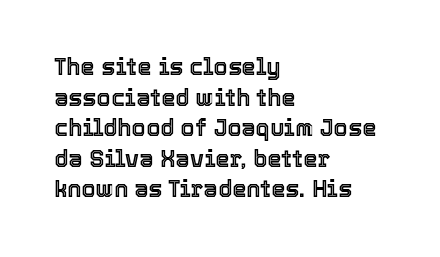
Q: Is the text italic (slanted)? A: No, it is upright.
Q: Is the text underlined? A: No.
Q: How is the paragraph aligned? A: Left-aligned.
Q: Is the spacing between letters normal or unusually wide? A: Normal.
Q: Is the spacing between lines tight, normal or loose? A: Normal.
